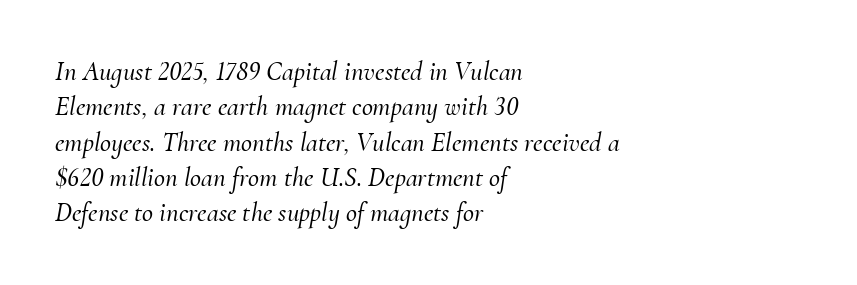
The image shows 27 px text type, italic (leaning right); set left-aligned, normal line spacing (1.31x), normal letter spacing, not underlined.
